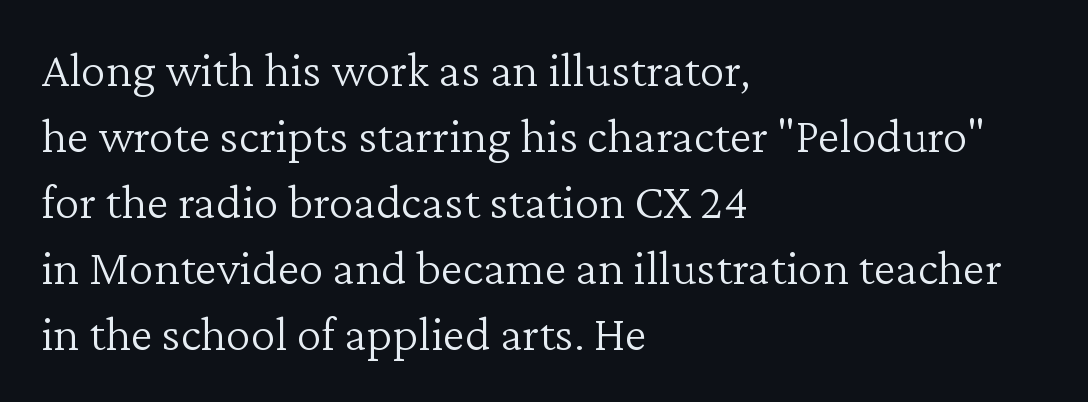
Q: Is the text bold? A: No.
Q: Is the text italic (slanted)? A: No, it is upright.
Q: Is the typeface a serif or a sans-serif typeface? A: Serif.
Q: Is the text underlined? A: No.
Q: How is the paragraph aligned? A: Left-aligned.
Q: Is the spacing between letters normal or unusually wide? A: Normal.
Q: Is the spacing between lines tight, normal or loose? A: Normal.
Q: Width (condensed, normal, or wide)? A: Normal.
Q: Stroke contrast? A: Low.
Q: x-height? A: Medium.
Q: Monospaced? A: No.
